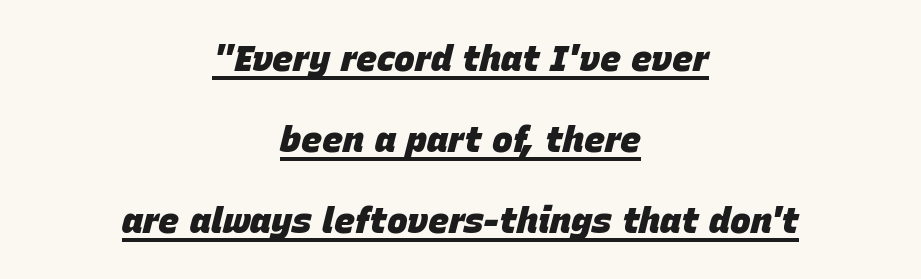
{"italic": "yes", "lean": "right", "slant_degrees": 15, "bold": "yes", "weight": "heavy", "width": "normal", "stroke_contrast": "low", "x_height": "large", "monospaced": "no", "underline": "yes", "align": "center", "line_spacing": "loose", "line_spacing_ratio": 2.31, "letter_spacing": "normal", "letter_spacing_em": 0.0, "glyph_px": 35}
